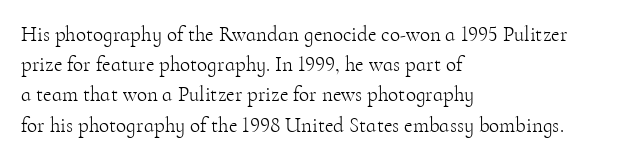
{"italic": "no", "bold": "no", "underline": "no", "align": "left", "line_spacing": "normal", "line_spacing_ratio": 1.44, "letter_spacing": "normal", "letter_spacing_em": 0.0, "glyph_px": 21}
